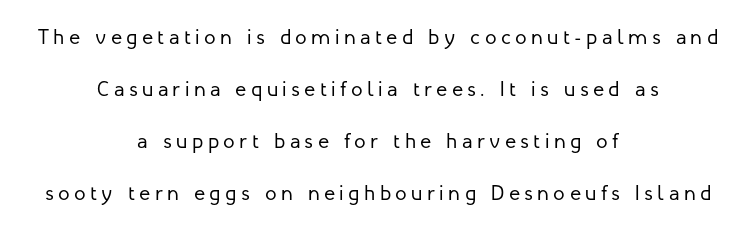
What's the leading like? Stretched, with rows far apart. Each stroke keeps to a modest, everyday thickness or less. Is there any slant? The stems are plumb. Spacing between characters has been opened up far beyond the box default. Visually the block forms a symmetrical silhouette, jagged on both flanks.
